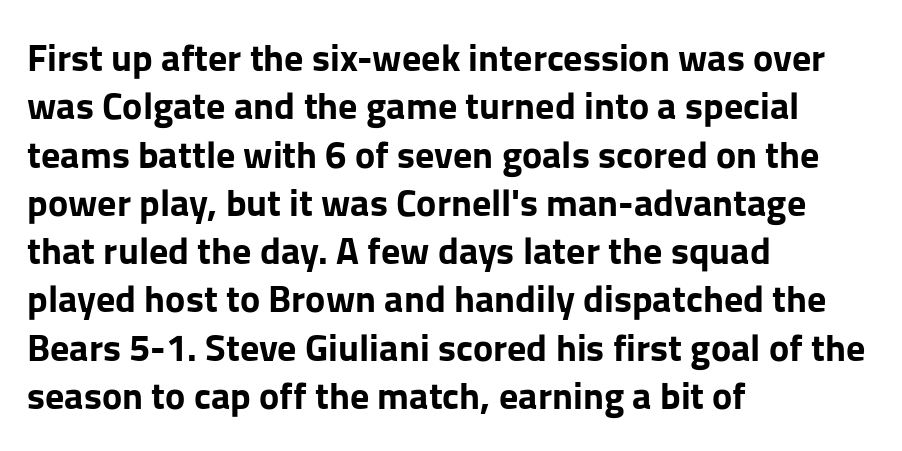
You could not count columns in this text — the font is proportionally spaced. The face used here has the dense, thick strokes of a bold. The letters carry no serifs — their stems end cleanly without finishing strokes. Only glyphs here, with clear space below each row.
